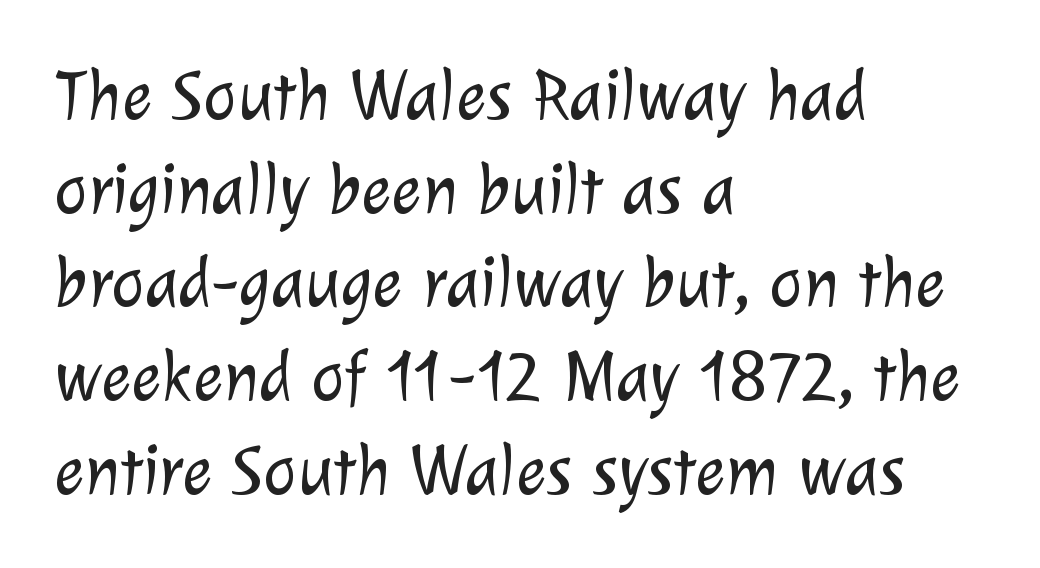
Q: Is the text bold? A: No.
Q: Is the typeface a serif or a sans-serif typeface? A: Sans-serif.
Q: Is the text underlined? A: No.
Q: How is the paragraph aligned? A: Left-aligned.
Q: Is the spacing between letters normal or unusually wide? A: Normal.
Q: Is the spacing between lines tight, normal or loose? A: Normal.
Q: Width (condensed, normal, or wide)? A: Normal.
Q: Stroke contrast? A: Low.
Q: x-height? A: Medium.
Q: Monospaced? A: No.
